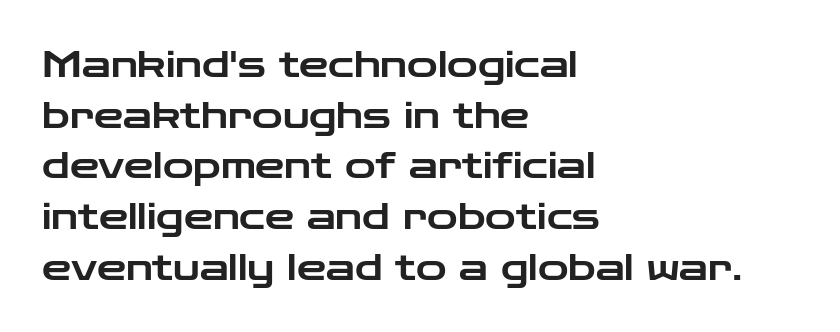
The image shows 37 px wide sans-serif type, upright; set left-aligned, normal line spacing (1.37x), normal letter spacing, not underlined; low stroke contrast and a medium x-height.
